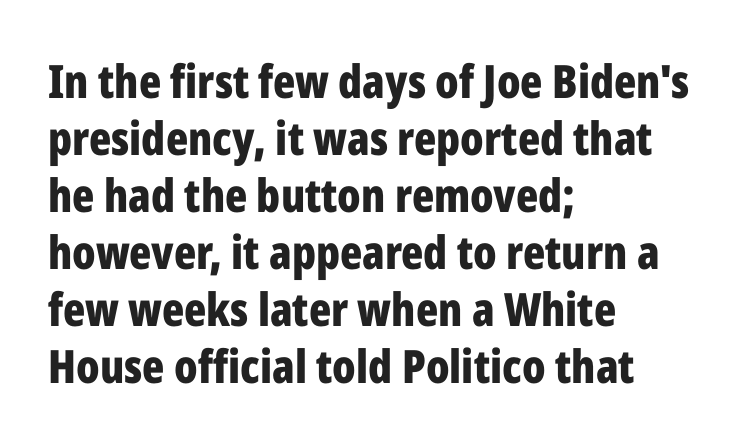
{"serif": "no", "italic": "no", "bold": "yes", "weight": "bold", "width": "condensed", "stroke_contrast": "low", "x_height": "medium", "monospaced": "no", "underline": "no", "align": "left", "line_spacing_ratio": 1.24, "letter_spacing": "normal", "letter_spacing_em": 0.0, "glyph_px": 46}
